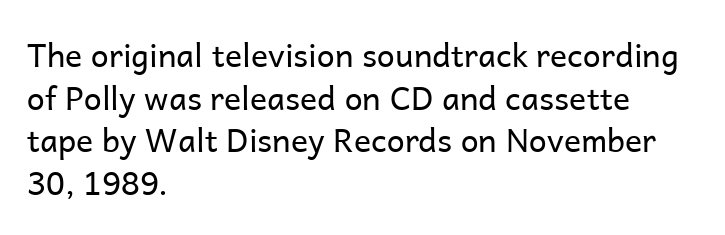
The image shows 32 px regular-weight sans-serif type, upright; set left-aligned, normal line spacing (1.33x), normal letter spacing, not underlined; low stroke contrast and a medium x-height.
